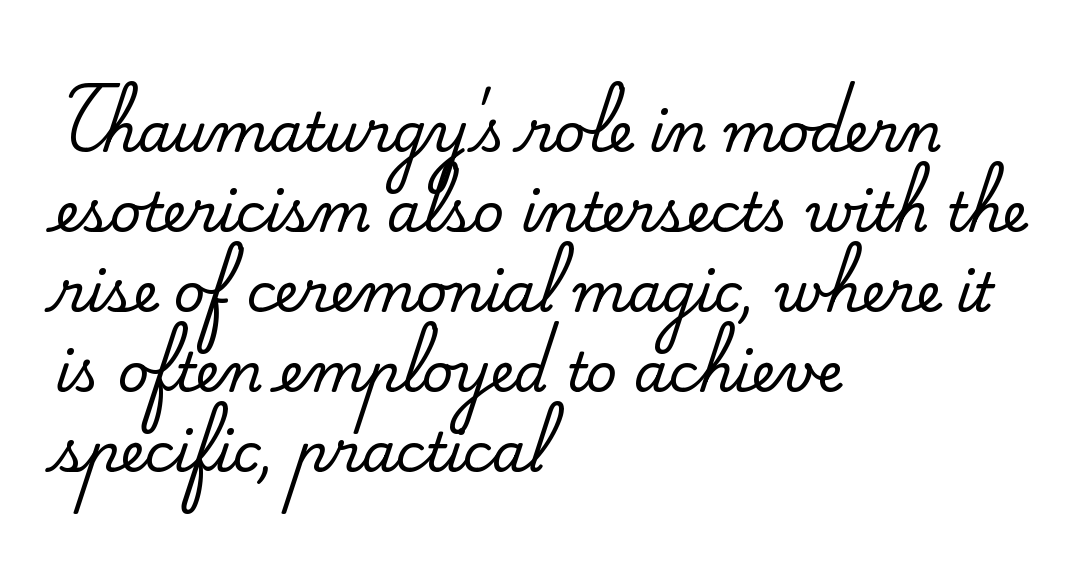
Plain, unruled lines of type. Is the block centered? No — it sits flush against the left margin. Leading matches the norm, producing a regular column. Spacing verdict: proportional, widths tailored to each character. Nobody touched the tracking dial on this one.
